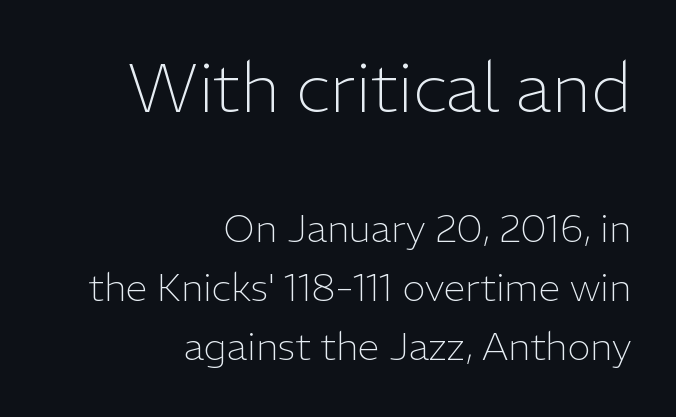
{"serif": "no", "italic": "no", "bold": "no", "weight": "light", "width": "normal", "stroke_contrast": "low", "x_height": "medium", "monospaced": "no", "underline": "no", "align": "right", "line_spacing": "normal", "line_spacing_ratio": 1.52, "letter_spacing": "normal", "letter_spacing_em": 0.0, "larger_block": "first", "size_ratio": 1.74, "glyph_px": 68}
